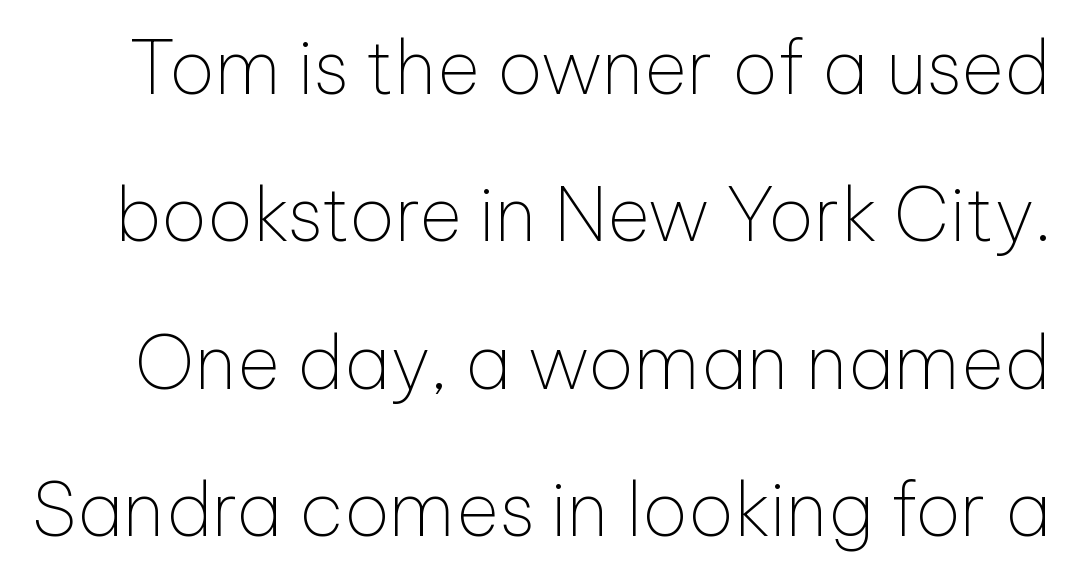
Q: Is the text bold? A: No.
Q: Is the text italic (slanted)? A: No, it is upright.
Q: Is the typeface a serif or a sans-serif typeface? A: Sans-serif.
Q: Is the text underlined? A: No.
Q: Is the spacing between letters normal or unusually wide? A: Normal.
Q: Is the spacing between lines tight, normal or loose? A: Loose.
Q: Width (condensed, normal, or wide)? A: Normal.
Q: Stroke contrast? A: Low.
Q: x-height? A: Medium.
Q: Monospaced? A: No.
